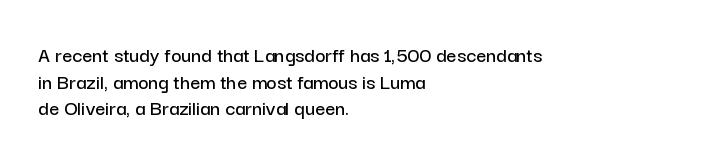
A student would call this left alignment; a typographer would say flush left, rag right. Nobody touched the tracking dial on this one. Tall strokes in this sample are plumb rather than angled. Descenders are the only things crossing below the line.
